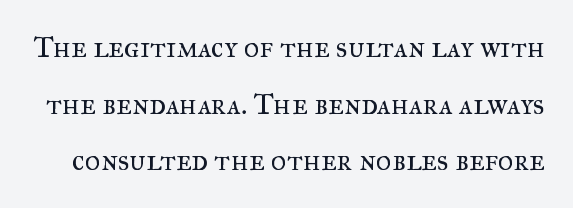
{"serif": "yes", "italic": "no", "bold": "no", "weight": "regular", "width": "normal", "stroke_contrast": "medium", "x_height": "small", "monospaced": "no", "underline": "no", "line_spacing_ratio": 1.89, "letter_spacing": "normal", "letter_spacing_em": 0.0, "glyph_px": 30}
